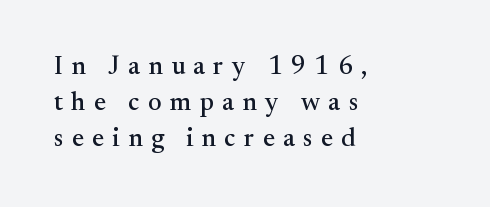
Each line starts at the same left margin while the right side varies. Unlike italic type, these characters show no tilt at all. The face used here is rendered with a markedly widened letterfit. Quick note: underline off.
